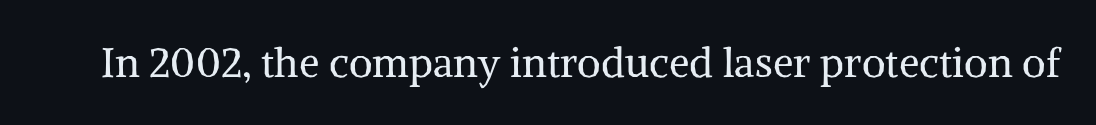
{"serif": "yes", "italic": "no", "bold": "no", "weight": "regular", "width": "normal", "stroke_contrast": "medium", "x_height": "medium", "monospaced": "no", "underline": "no", "letter_spacing": "normal", "letter_spacing_em": 0.0, "glyph_px": 41}
